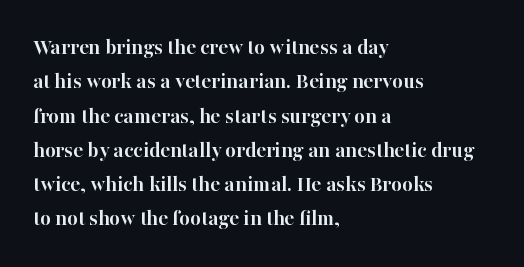
The image shows 23 px bold type, upright; set left-aligned, normal line spacing (1.49x), normal letter spacing, not underlined.
